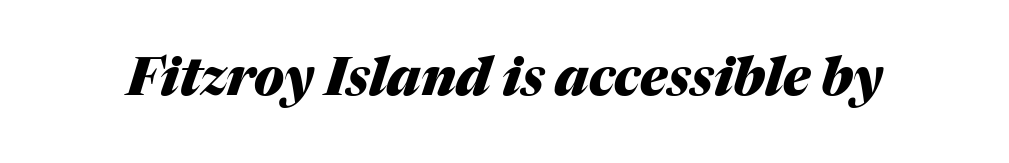
The image shows 52 px heavy type, italic (leaning right); set normal letter spacing, not underlined; medium stroke contrast and a medium x-height.
